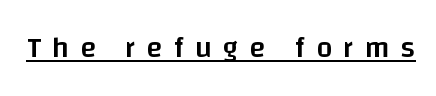
{"serif": "no", "italic": "no", "bold": "semi", "weight": "semibold", "width": "normal", "stroke_contrast": "low", "x_height": "large", "monospaced": "no", "underline": "yes", "letter_spacing": "wide", "letter_spacing_em": 0.39, "glyph_px": 29}
